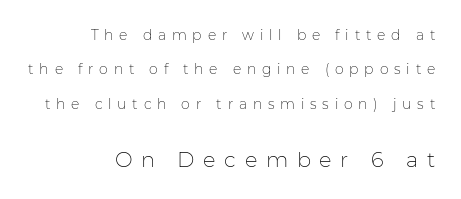
Q: Is the text bold? A: No.
Q: Is the text italic (slanted)? A: No, it is upright.
Q: Is the text underlined? A: No.
Q: How is the paragraph aligned? A: Right-aligned.
Q: Is the spacing between letters normal or unusually wide? A: Unusually wide.
Q: Is the spacing between lines tight, normal or loose? A: Loose.
Q: Which block of text is set in a larger size, the first (top) or the second (bottom)? A: The second (bottom) one.
